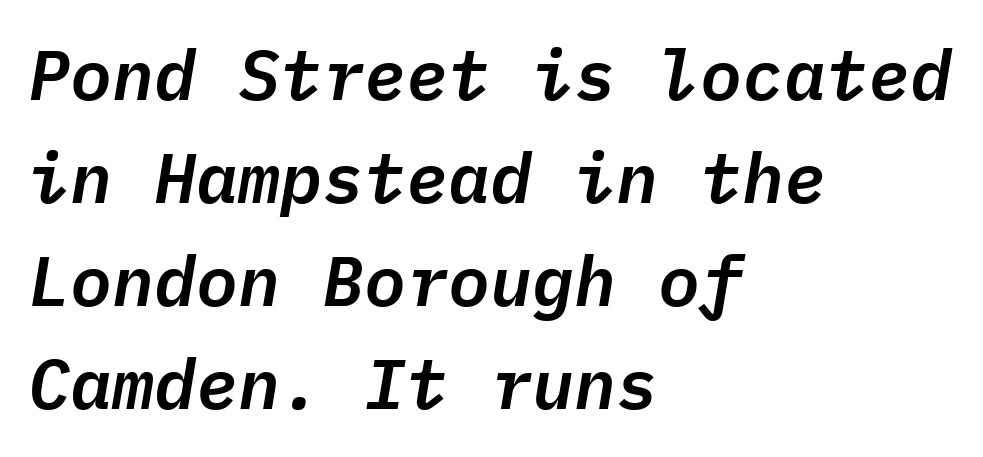
{"italic": "yes", "lean": "right", "slant_degrees": 9, "width": "normal", "stroke_contrast": "low", "x_height": "medium", "monospaced": "yes", "underline": "no", "align": "left", "line_spacing": "normal", "line_spacing_ratio": 1.47, "letter_spacing": "normal", "letter_spacing_em": 0.0, "glyph_px": 70}
